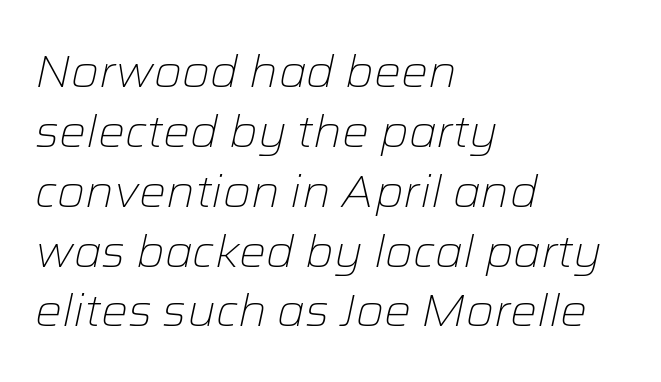
{"italic": "yes", "lean": "right", "slant_degrees": 12, "bold": "no", "weight": "light", "width": "normal", "stroke_contrast": "low", "x_height": "medium", "monospaced": "no", "underline": "no", "align": "left", "line_spacing": "normal", "line_spacing_ratio": 1.33, "letter_spacing": "normal", "letter_spacing_em": 0.0, "glyph_px": 45}
